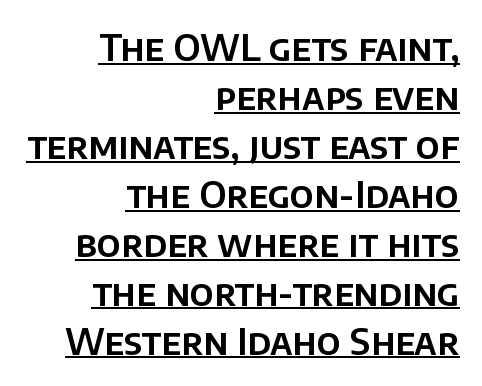
You could not count columns in this text — the font is proportionally spaced. Vertical strokes here are truly vertical. Quick note: underline on. Letter spacing: default. Right-aligned paragraph, ragged on the left.
